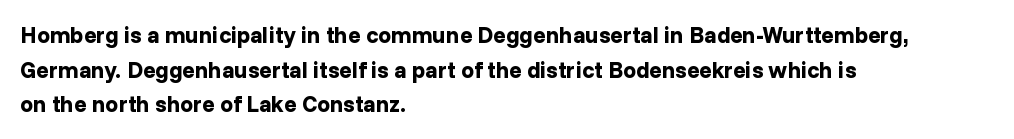
{"italic": "no", "bold": "yes", "underline": "no", "align": "left", "line_spacing": "normal", "line_spacing_ratio": 1.51, "letter_spacing": "normal", "letter_spacing_em": 0.0, "glyph_px": 23}
